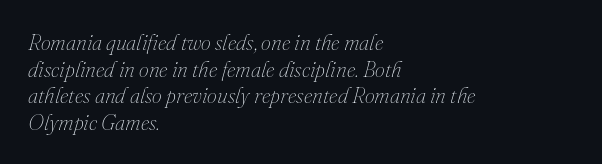
Emphasis-style slanted type is in use. In CSS terms this would be text-align: left. This rendering features lettering with no underline. Each word holds together tightly as a unit, with standard inter-letter gaps. Weight: regular or lighter.
